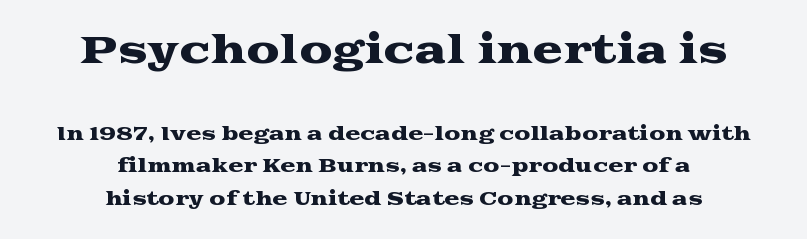
{"serif": "yes", "italic": "no", "width": "wide", "stroke_contrast": "medium", "x_height": "medium", "monospaced": "no", "underline": "no", "align": "center", "line_spacing_ratio": 1.78, "letter_spacing": "normal", "letter_spacing_em": 0.0, "larger_block": "first", "size_ratio": 2.06, "glyph_px": 37}
